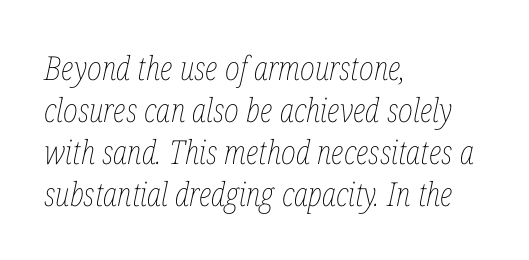
Q: Is the text bold? A: No.
Q: Is the text italic (slanted)? A: Yes, it leans right by about 12 degrees.
Q: Is the text underlined? A: No.
Q: How is the paragraph aligned? A: Left-aligned.
Q: Is the spacing between letters normal or unusually wide? A: Normal.
Q: Is the spacing between lines tight, normal or loose? A: Normal.
Q: Width (condensed, normal, or wide)? A: Condensed.
Q: Stroke contrast? A: Low.
Q: x-height? A: Medium.
Q: Monospaced? A: No.
